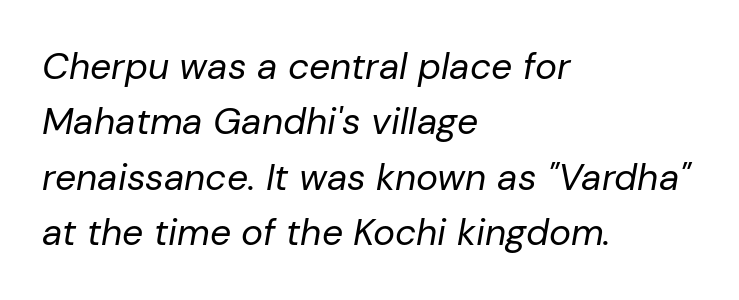
The image shows 37 px regular-weight type, italic (leaning right); set left-aligned, normal line spacing (1.5x), normal letter spacing, not underlined; low stroke contrast and a medium x-height.
